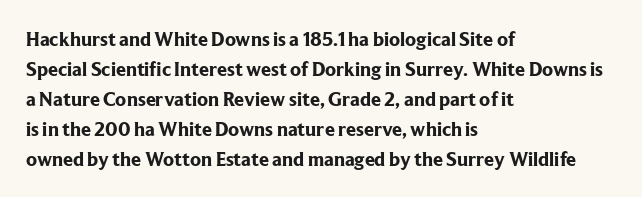
The image shows 20 px bold type, upright; set left-aligned, normal line spacing (1.5x), normal letter spacing, not underlined.
